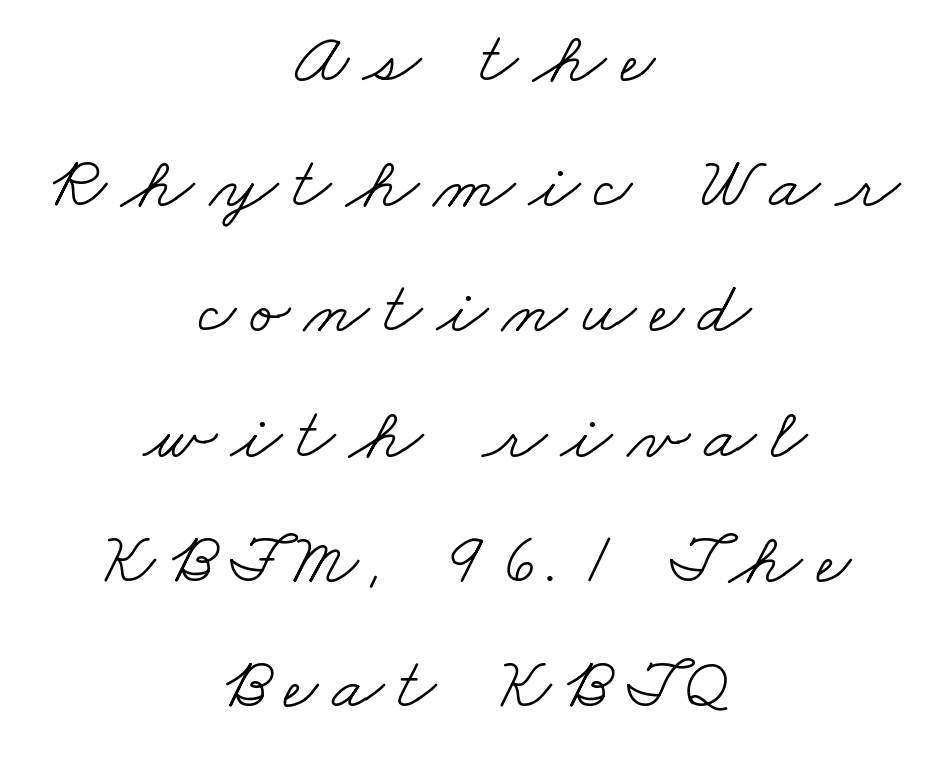
{"serif": "yes", "bold": "no", "weight": "light", "width": "wide", "stroke_contrast": "low", "x_height": "small", "monospaced": "no", "underline": "no", "align": "center", "line_spacing": "normal", "line_spacing_ratio": 1.67, "glyph_px": 75}
